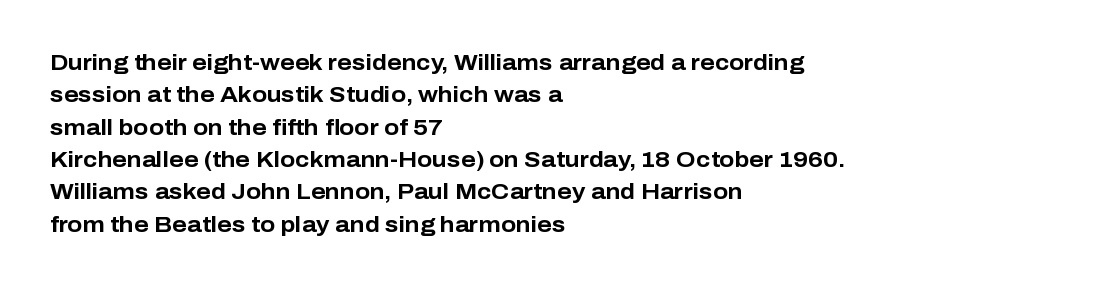
This block has exactly the height ordinary leading produces. A roman cut, with each character standing at attention. Typesetter's note: full bold, strokes at maximum text heaviness. The rendering anchors every line to the left-hand side.
